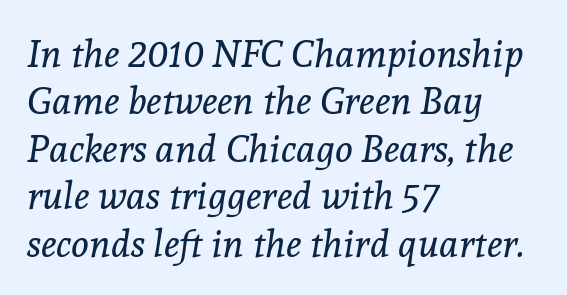
Check where the strokes stop: tiny serifs finish them off. Character widths vary here, with narrow letters taking less room than wide ones. The words here are not underlined. When letters slant like this, we call the style italic.
